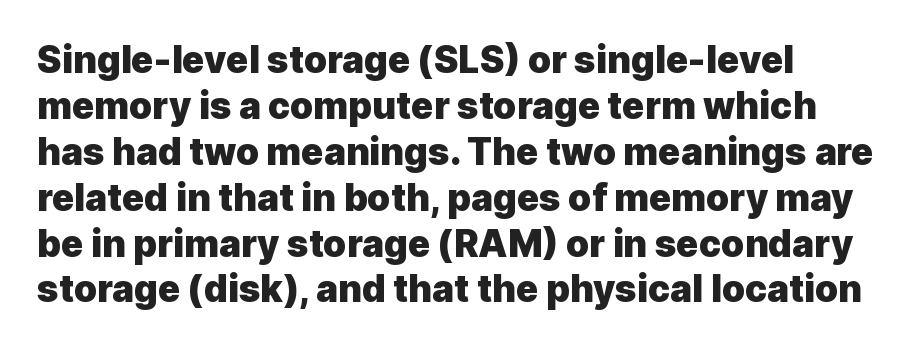
The letters advance in unequal steps, a hallmark of proportional type. The passage shown is not underscored anywhere. The letters stand straight up with perfectly vertical stems. Are there feet on the stems? There aren't — it's a sans.
